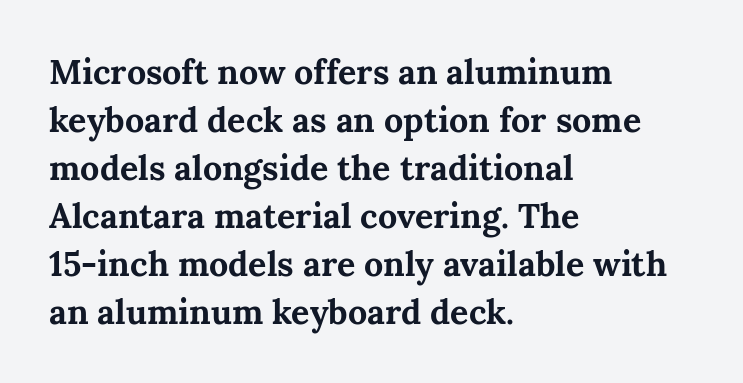
{"serif": "yes", "italic": "no", "bold": "yes", "weight": "bold", "width": "normal", "stroke_contrast": "medium", "x_height": "medium", "monospaced": "no", "underline": "no", "align": "left", "line_spacing": "normal", "line_spacing_ratio": 1.41, "letter_spacing": "normal", "letter_spacing_em": 0.0, "glyph_px": 34}
